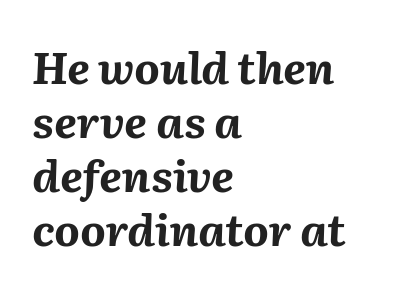
Q: Is the text bold? A: Yes.
Q: Is the text italic (slanted)? A: Yes, it leans right by about 2 degrees.
Q: Is the text underlined? A: No.
Q: How is the paragraph aligned? A: Left-aligned.
Q: Is the spacing between letters normal or unusually wide? A: Normal.
Q: Width (condensed, normal, or wide)? A: Normal.
Q: Stroke contrast? A: Medium.
Q: x-height? A: Medium.
Q: Monospaced? A: No.
